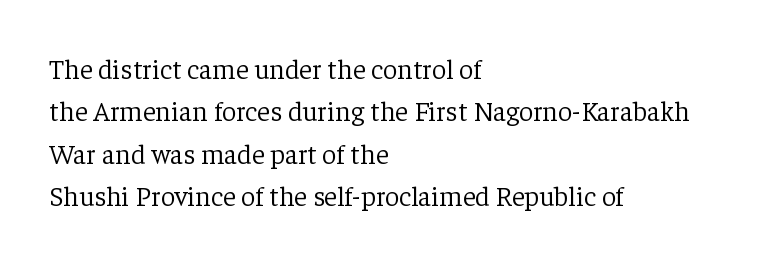
{"serif": "yes", "italic": "no", "bold": "no", "weight": "light", "width": "normal", "stroke_contrast": "low", "x_height": "medium", "monospaced": "no", "underline": "no", "align": "left", "line_spacing": "normal", "line_spacing_ratio": 1.51, "letter_spacing": "normal", "letter_spacing_em": 0.0, "glyph_px": 28}
